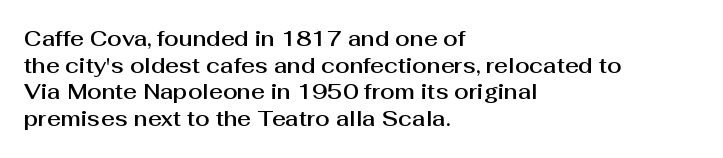
Q: Is the text italic (slanted)? A: No, it is upright.
Q: Is the text underlined? A: No.
Q: How is the paragraph aligned? A: Left-aligned.
Q: Is the spacing between letters normal or unusually wide? A: Normal.
Q: Is the spacing between lines tight, normal or loose? A: Normal.
